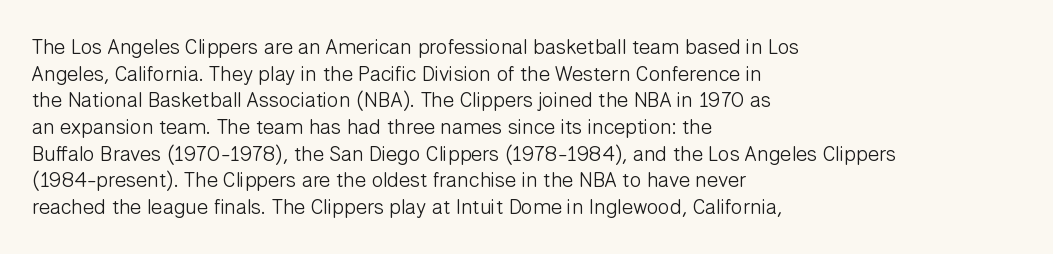
Q: Is the text bold? A: No.
Q: Is the text italic (slanted)? A: No, it is upright.
Q: Is the text underlined? A: No.
Q: How is the paragraph aligned? A: Left-aligned.
Q: Is the spacing between letters normal or unusually wide? A: Normal.
Q: Is the spacing between lines tight, normal or loose? A: Normal.
